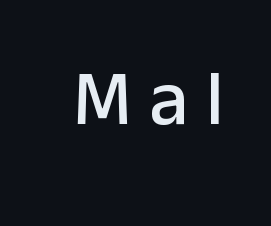
Q: Is the text italic (slanted)? A: No, it is upright.
Q: Is the typeface a serif or a sans-serif typeface? A: Sans-serif.
Q: Is the text underlined? A: No.
Q: Is the spacing between letters normal or unusually wide? A: Unusually wide.
Q: Width (condensed, normal, or wide)? A: Normal.
Q: Stroke contrast? A: Low.
Q: x-height? A: Medium.
Q: Monospaced? A: No.
